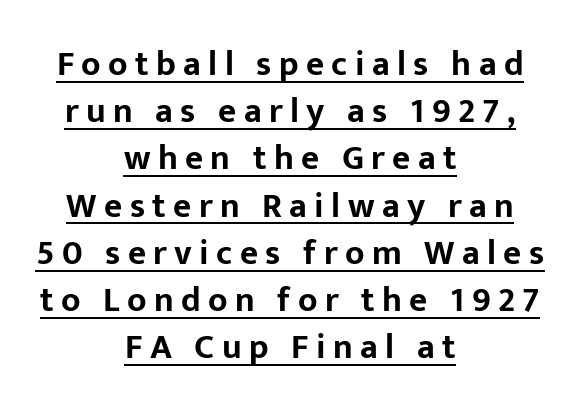
Note the varied advance widths — an 'i' is clearly narrower than an 'm'. These words are printed bold, with thick strokes throughout. Does extra space separate the letters? Yes, quite a lot of it. Leading matches the norm, producing a regular column. Is there any slant? The stems are plumb. Check where the strokes stop: nothing finishes them off — pure sans.
